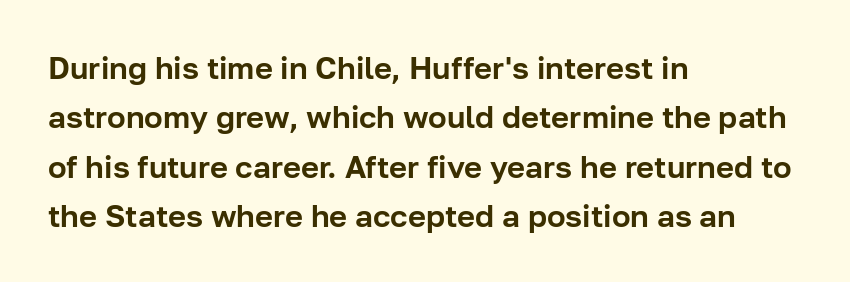
The image shows 31 px sans-serif type, upright; set left-aligned, normal line spacing (1.59x), normal letter spacing, not underlined; low stroke contrast and a medium x-height.
